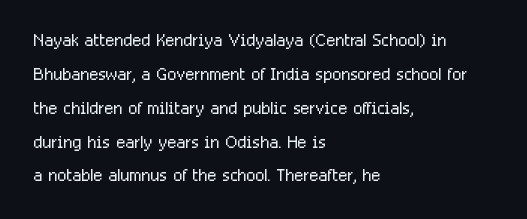
The image shows 24 px text type, upright; set left-aligned, normal line spacing (1.41x), normal letter spacing, not underlined.
